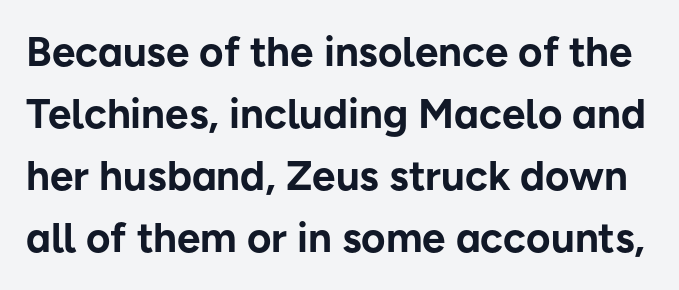
This sample uses plain, unmodified letter spacing. These words are printed bold, with thick strokes throughout. Notice how the stems are strictly vertical — no italics here. Underline: absent.
